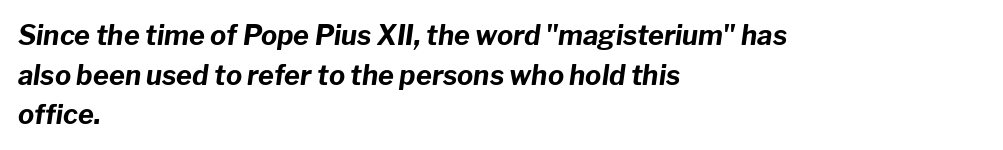
Words appear dense and cohesive because spacing is normal. Underlining? Definitely not there. The face used here has the dense, thick strokes of a bold. The rag falls on the right side of this text block. The font's italic variant was chosen for this text. The vertical gap from one line to the next is medium.
